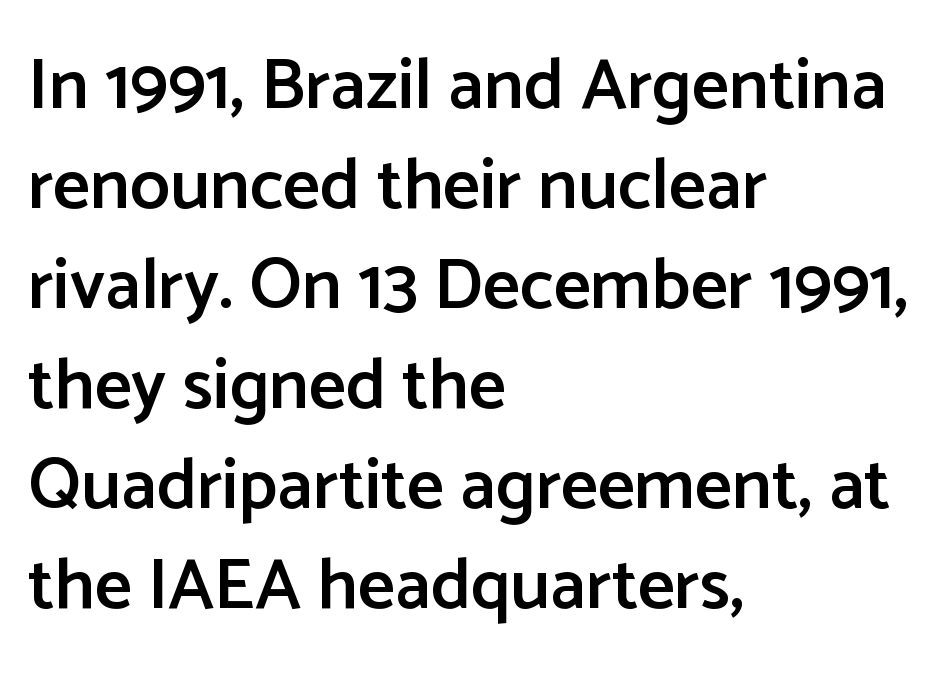
Q: Is the text bold? A: Semi-bold.
Q: Is the text italic (slanted)? A: No, it is upright.
Q: Is the typeface a serif or a sans-serif typeface? A: Sans-serif.
Q: Is the text underlined? A: No.
Q: How is the paragraph aligned? A: Left-aligned.
Q: Is the spacing between letters normal or unusually wide? A: Normal.
Q: Is the spacing between lines tight, normal or loose? A: Normal.
Q: Width (condensed, normal, or wide)? A: Normal.
Q: Stroke contrast? A: Low.
Q: x-height? A: Medium.
Q: Monospaced? A: No.
